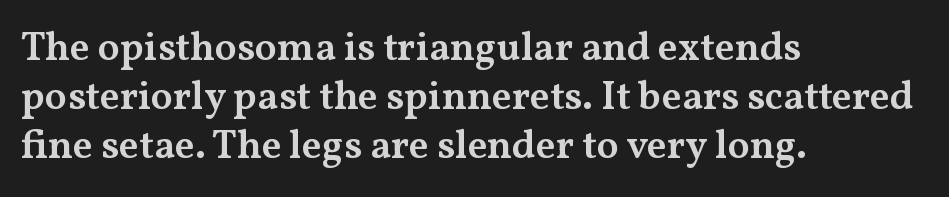
Q: Is the text bold? A: Semi-bold.
Q: Is the text italic (slanted)? A: No, it is upright.
Q: Is the typeface a serif or a sans-serif typeface? A: Serif.
Q: Is the text underlined? A: No.
Q: How is the paragraph aligned? A: Left-aligned.
Q: Is the spacing between letters normal or unusually wide? A: Normal.
Q: Width (condensed, normal, or wide)? A: Wide.
Q: Stroke contrast? A: Medium.
Q: x-height? A: Medium.
Q: Monospaced? A: No.
